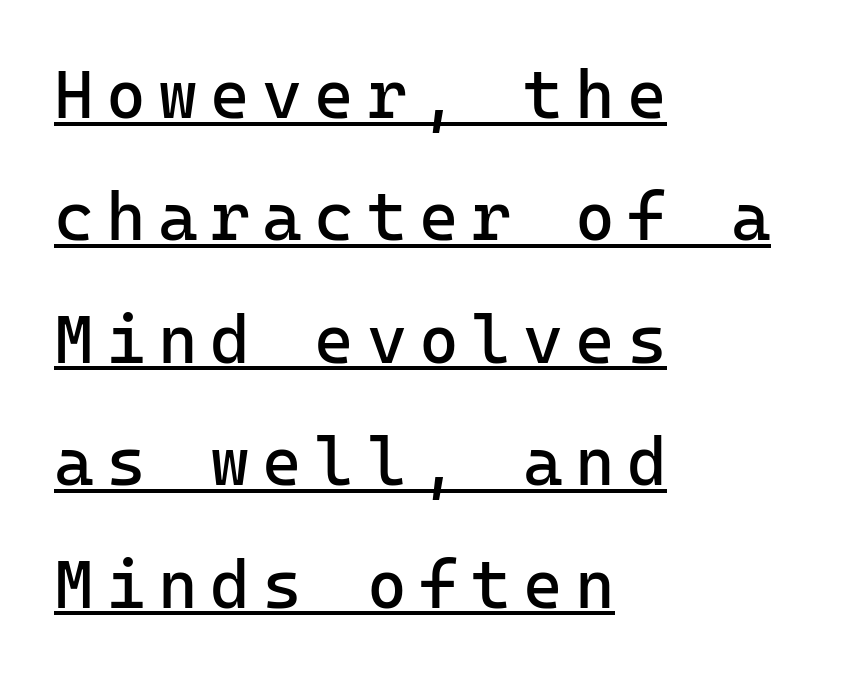
The image shows 68 px regular-weight sans-serif type, upright, monospaced; set left-aligned, line spacing 1.8x, underlined; low stroke contrast and a medium x-height.
